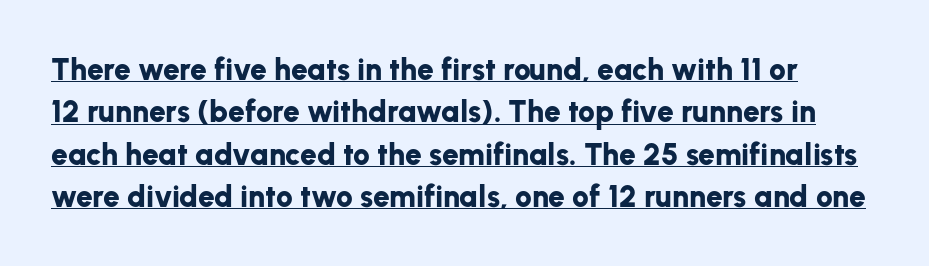
Chunky letters — that's bold for sure. The lettering holds an erect, upright posture throughout. This sample keeps an unexceptional amount of space between lines. Characters follow at the spacing the type designer built in.
